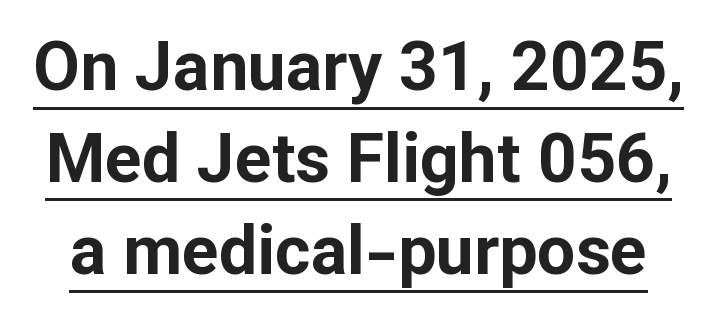
Upright lettering throughout. Default kerning and tracking; the words read as compact shapes. Here the designer chose a conventional face with non-uniform glyph widths. The specimen includes a rule beneath the text block's lines. The vertical gap from one line to the next is medium. As a designer I'd log this as weight 700, bold.
